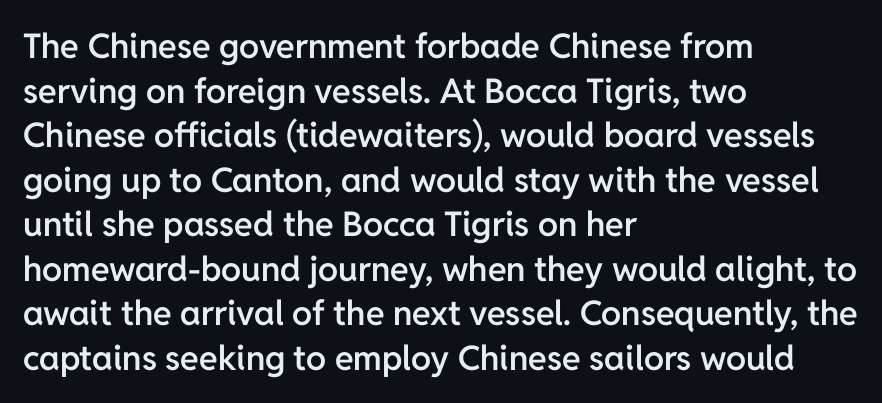
The space between consecutive lines is moderate. Weight check: semibold — heavier than regular, not quite bold. The space beneath each line is pristine and unruled. Looks like regular typesetting: each glyph gets only the width it needs. The characters display no serif detailing; their extremities are plain. The text block is weighted toward the left margin, trailing off unevenly rightward.
